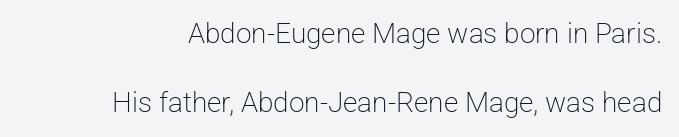
The image shows 28 px light sans-serif type, upright; set loose line spacing (2.48x), normal letter spacing, not underlined; low stroke contrast and a medium x-height.
